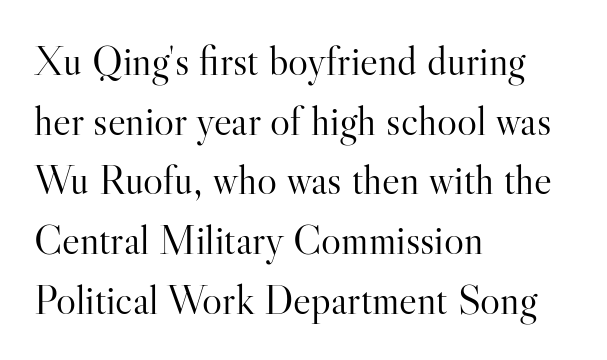
Character widths vary here, with narrow letters taking less room than wide ones. Line starts are locked; line ends wander. How are the letters spaced? Ordinarily, with no added tracking. The passage shown is not underscored anywhere. Think standard paragraph weight, or any step lighter than that.
